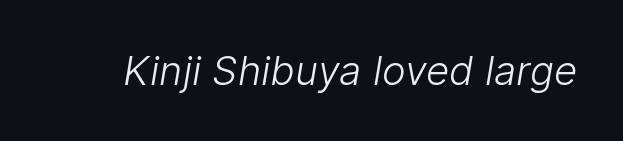
Q: Is the text bold? A: No.
Q: Is the typeface a serif or a sans-serif typeface? A: Sans-serif.
Q: Is the text underlined? A: No.
Q: Is the spacing between letters normal or unusually wide? A: Normal.
Q: Width (condensed, normal, or wide)? A: Normal.
Q: Stroke contrast? A: Low.
Q: x-height? A: Medium.
Q: Monospaced? A: No.
